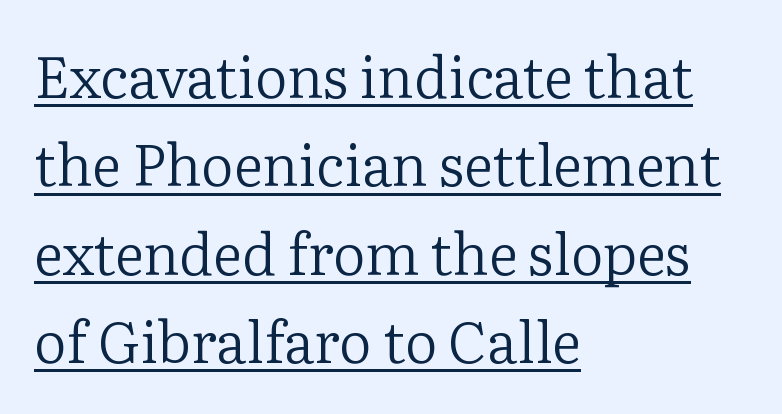
{"serif": "yes", "italic": "no", "bold": "no", "weight": "regular", "width": "normal", "stroke_contrast": "low", "x_height": "medium", "monospaced": "no", "underline": "yes", "align": "left", "line_spacing": "normal", "line_spacing_ratio": 1.55, "letter_spacing": "normal", "letter_spacing_em": 0.0, "glyph_px": 57}
